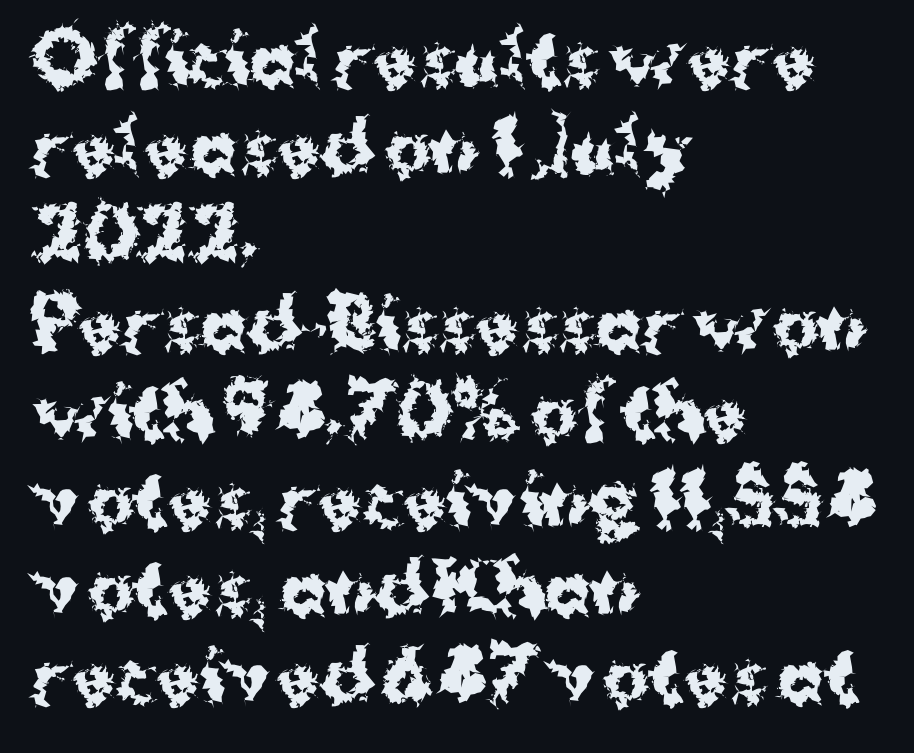
The image shows 70 px bold sans-serif type, upright; set left-aligned, normal line spacing (1.26x), normal letter spacing, not underlined; medium stroke contrast and a medium x-height.
